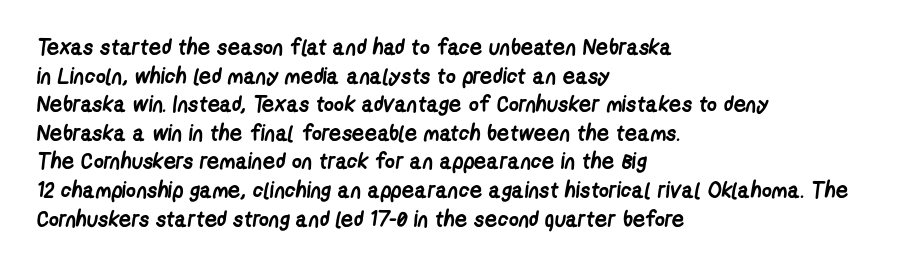
Q: Is the text bold? A: Yes.
Q: Is the text underlined? A: No.
Q: How is the paragraph aligned? A: Left-aligned.
Q: Is the spacing between letters normal or unusually wide? A: Normal.
Q: Is the spacing between lines tight, normal or loose? A: Normal.
